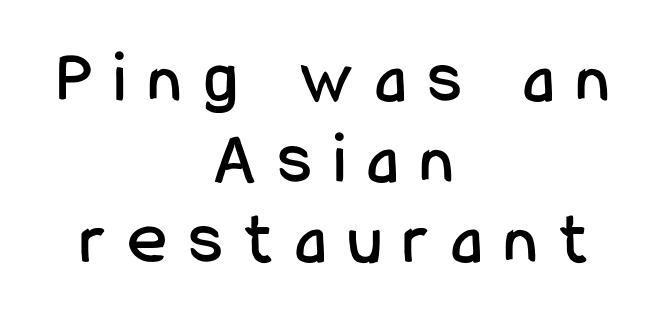
{"serif": "no", "italic": "no", "width": "condensed", "stroke_contrast": "low", "x_height": "medium", "monospaced": "no", "underline": "no", "align": "center", "line_spacing": "tight", "line_spacing_ratio": 1.09, "letter_spacing": "wide", "letter_spacing_em": 0.3, "glyph_px": 74}
